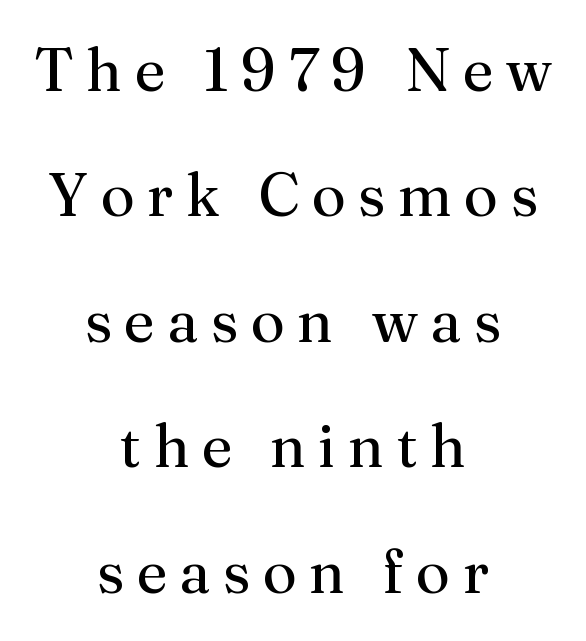
{"serif": "yes", "italic": "no", "bold": "no", "weight": "regular", "width": "normal", "stroke_contrast": "medium", "x_height": "medium", "monospaced": "no", "underline": "no", "align": "center", "line_spacing": "loose", "line_spacing_ratio": 2.09, "letter_spacing": "wide", "letter_spacing_em": 0.21, "glyph_px": 60}
